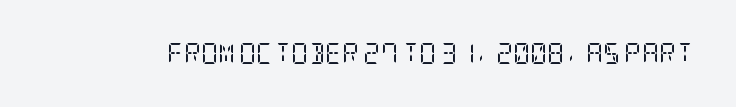
{"italic": "no", "bold": "no", "underline": "no", "letter_spacing": "normal", "letter_spacing_em": 0.0, "glyph_px": 21}
